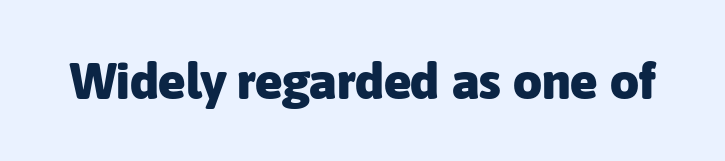
{"serif": "no", "italic": "no", "bold": "yes", "weight": "heavy", "width": "normal", "stroke_contrast": "low", "x_height": "medium", "monospaced": "no", "underline": "no", "letter_spacing": "normal", "letter_spacing_em": 0.0, "glyph_px": 51}
